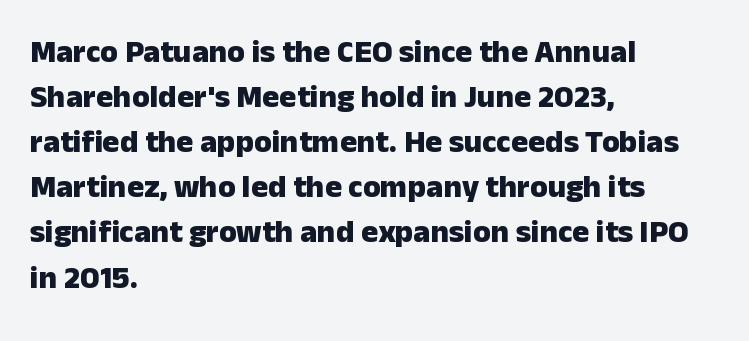
The image shows 32 px heavy sans-serif type, upright; set left-aligned, normal line spacing (1.41x), normal letter spacing, not underlined; low stroke contrast and a medium x-height.
